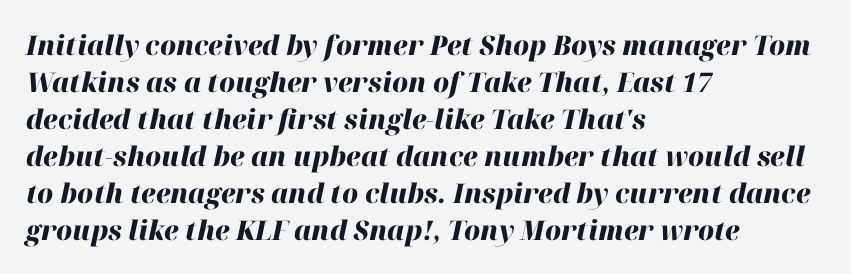
{"italic": "yes", "lean": "right", "slant_degrees": 12, "bold": "yes", "underline": "no", "align": "left", "line_spacing": "normal", "line_spacing_ratio": 1.37, "letter_spacing": "normal", "letter_spacing_em": 0.0, "glyph_px": 27}
